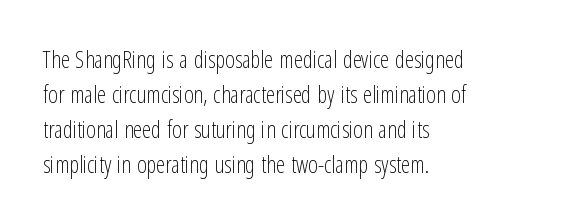
Weight: not bold — regular or lighter. The typesetter chose a ragged-right arrangement here. Each new line begins a customary step beneath the previous one. You could call the tracking neutral — neither tight nor loose. Only glyphs here, with clear space below each row. You can tell it's not italic because the verticals are truly vertical.
